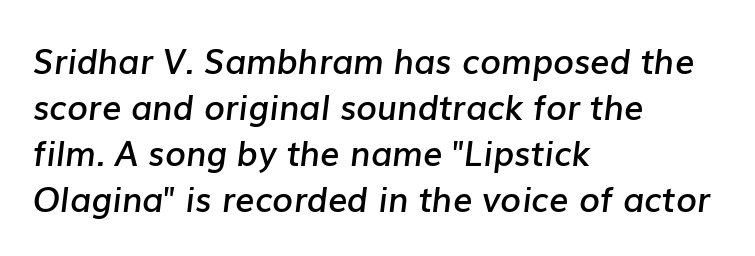
Q: Is the text bold? A: Semi-bold.
Q: Is the text italic (slanted)? A: Yes, it leans right by about 7 degrees.
Q: Is the text underlined? A: No.
Q: How is the paragraph aligned? A: Left-aligned.
Q: Is the spacing between letters normal or unusually wide? A: Normal.
Q: Is the spacing between lines tight, normal or loose? A: Normal.
Q: Width (condensed, normal, or wide)? A: Normal.
Q: Stroke contrast? A: Low.
Q: x-height? A: Medium.
Q: Monospaced? A: No.
